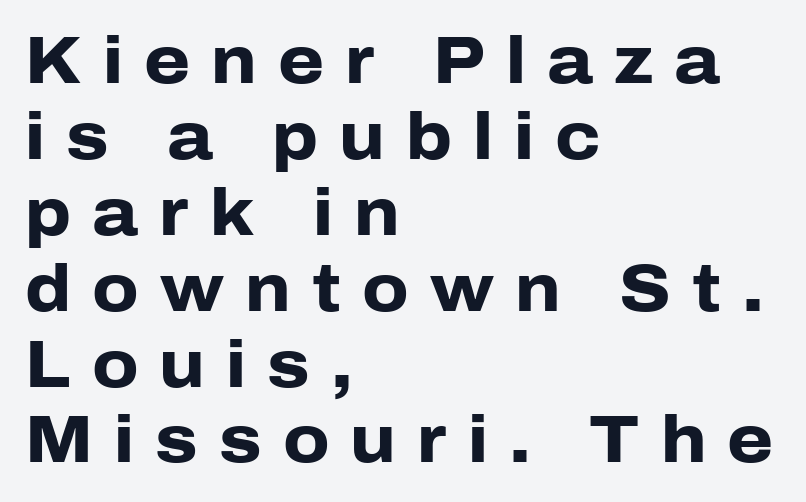
{"serif": "no", "italic": "no", "bold": "yes", "weight": "heavy", "width": "normal", "stroke_contrast": "low", "x_height": "medium", "monospaced": "no", "underline": "no", "align": "left", "line_spacing": "tight", "line_spacing_ratio": 1.15, "letter_spacing": "wide", "letter_spacing_em": 0.32, "glyph_px": 66}
